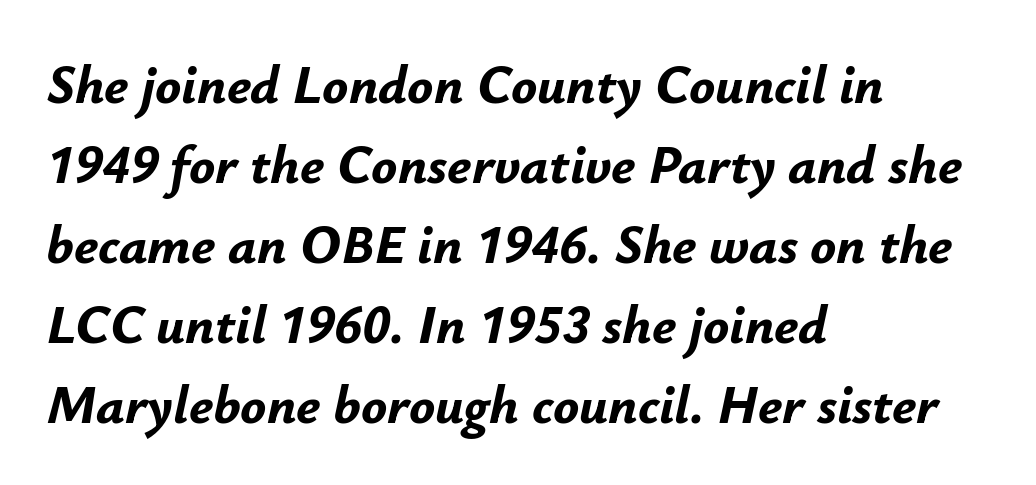
Q: Is the text bold? A: Yes.
Q: Is the text italic (slanted)? A: Yes, it leans right by about 12 degrees.
Q: Is the text underlined? A: No.
Q: How is the paragraph aligned? A: Left-aligned.
Q: Is the spacing between letters normal or unusually wide? A: Normal.
Q: Is the spacing between lines tight, normal or loose? A: Normal.
Q: Width (condensed, normal, or wide)? A: Normal.
Q: Stroke contrast? A: Low.
Q: x-height? A: Small.
Q: Monospaced? A: No.
